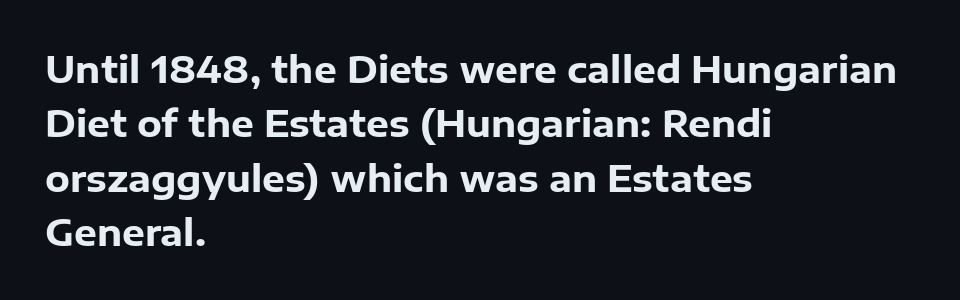
{"serif": "no", "italic": "no", "bold": "yes", "weight": "heavy", "width": "normal", "stroke_contrast": "low", "x_height": "medium", "monospaced": "no", "underline": "no", "align": "left", "line_spacing": "normal", "line_spacing_ratio": 1.51, "letter_spacing": "normal", "letter_spacing_em": 0.0, "glyph_px": 36}
